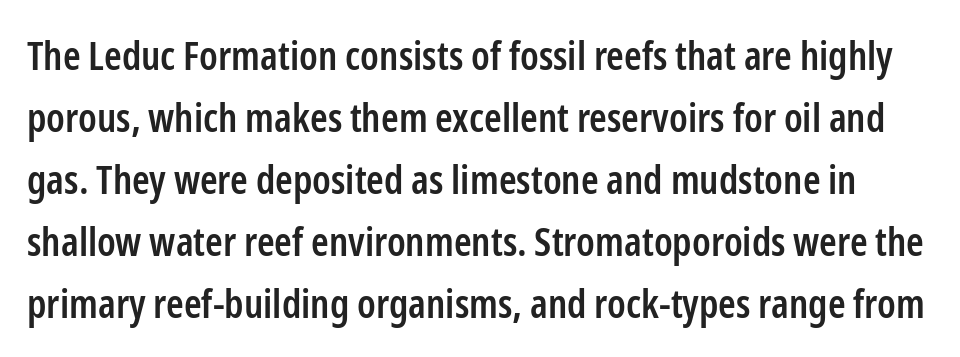
Q: Is the text bold? A: Semi-bold.
Q: Is the text italic (slanted)? A: No, it is upright.
Q: Is the typeface a serif or a sans-serif typeface? A: Sans-serif.
Q: Is the text underlined? A: No.
Q: Is the spacing between letters normal or unusually wide? A: Normal.
Q: Is the spacing between lines tight, normal or loose? A: Normal.
Q: Width (condensed, normal, or wide)? A: Condensed.
Q: Stroke contrast? A: Low.
Q: x-height? A: Medium.
Q: Monospaced? A: No.
